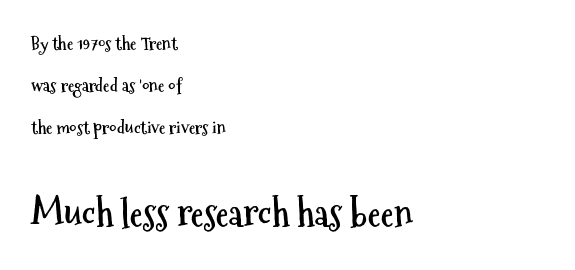
Q: Is the text bold? A: Yes.
Q: Is the text italic (slanted)? A: No, it is upright.
Q: Is the typeface a serif or a sans-serif typeface? A: Sans-serif.
Q: Is the text underlined? A: No.
Q: How is the paragraph aligned? A: Left-aligned.
Q: Is the spacing between letters normal or unusually wide? A: Normal.
Q: Is the spacing between lines tight, normal or loose? A: Loose.
Q: Which block of text is set in a larger size, the first (top) or the second (bottom)? A: The second (bottom) one.
Q: Width (condensed, normal, or wide)? A: Condensed.
Q: Stroke contrast? A: Medium.
Q: x-height? A: Medium.
Q: Monospaced? A: No.
